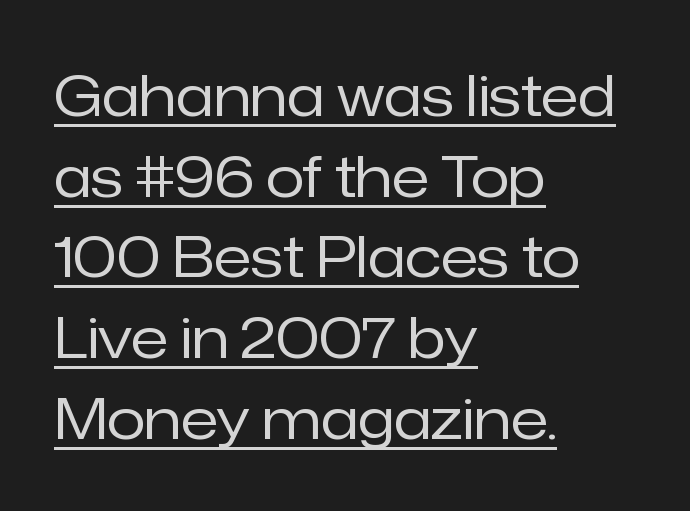
You can see a thin bar hugging the bottom of the glyphs. Each new line begins a customary step beneath the previous one. Stroke thickness stays within the range of a standard reading face or lighter. Note the varied advance widths — an 'i' is clearly narrower than an 'm'. Nothing sits at the stroke ends, so this counts as sans-serif.
